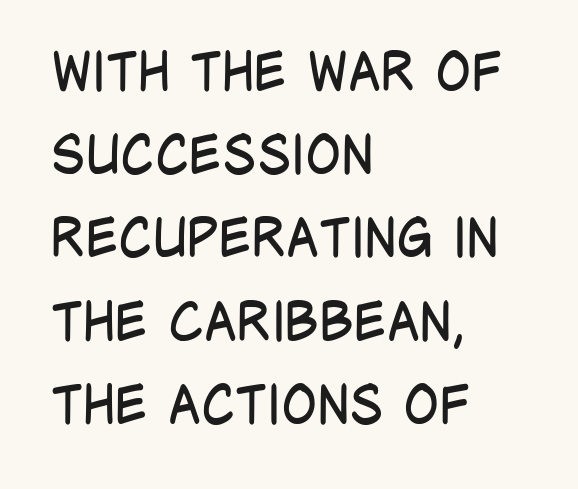
Q: Is the text bold? A: No.
Q: Is the text italic (slanted)? A: No, it is upright.
Q: Is the typeface a serif or a sans-serif typeface? A: Sans-serif.
Q: Is the text underlined? A: No.
Q: How is the paragraph aligned? A: Left-aligned.
Q: Is the spacing between letters normal or unusually wide? A: Normal.
Q: Is the spacing between lines tight, normal or loose? A: Normal.
Q: Width (condensed, normal, or wide)? A: Condensed.
Q: Stroke contrast? A: Low.
Q: x-height? A: Large.
Q: Monospaced? A: No.
